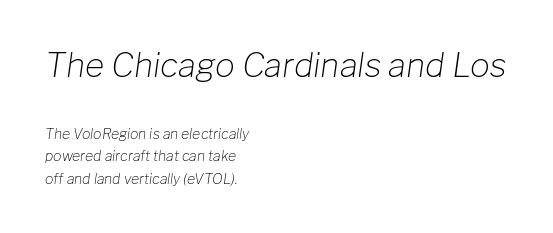
{"italic": "yes", "lean": "right", "slant_degrees": 8, "bold": "no", "weight": "light", "width": "normal", "stroke_contrast": "low", "x_height": "medium", "monospaced": "no", "underline": "no", "align": "left", "line_spacing": "normal", "line_spacing_ratio": 1.61, "letter_spacing": "normal", "letter_spacing_em": 0.0, "larger_block": "first", "size_ratio": 2.36, "glyph_px": 33}
